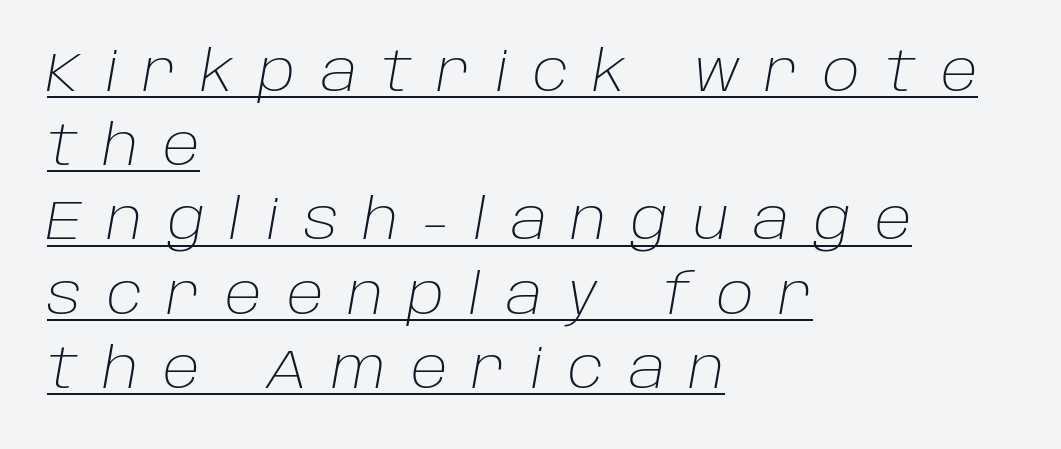
The paragraph has a hard left edge and a soft right edge. The type is letterspaced generously, with wide tracking. The passage shown is typed in a proportional face where columns would drift. Is there an underline? Yes — a line sits under the letters. The whole block is typeset with a tilt. The strokes carry an ordinary text weight at most.
